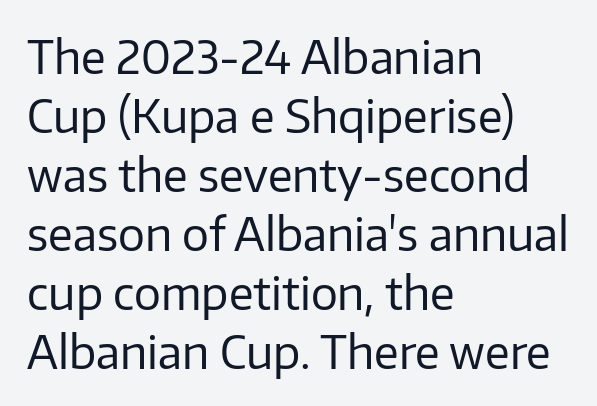
{"serif": "no", "italic": "no", "bold": "no", "weight": "regular", "width": "normal", "stroke_contrast": "low", "x_height": "medium", "monospaced": "no", "underline": "no", "align": "left", "line_spacing": "normal", "line_spacing_ratio": 1.31, "letter_spacing": "normal", "letter_spacing_em": 0.0, "glyph_px": 45}
